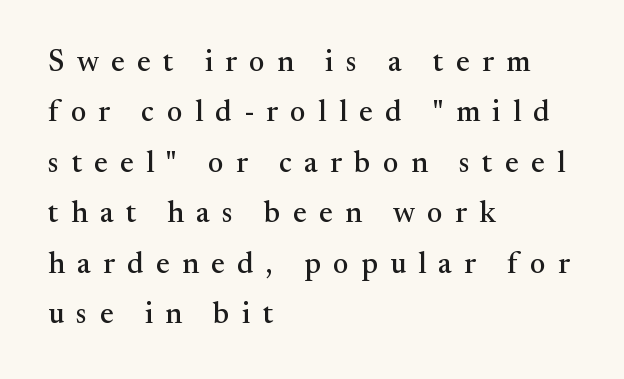
{"serif": "yes", "italic": "no", "width": "normal", "stroke_contrast": "medium", "x_height": "small", "monospaced": "no", "underline": "no", "align": "left", "line_spacing": "normal", "line_spacing_ratio": 1.68, "letter_spacing": "wide", "letter_spacing_em": 0.41, "glyph_px": 30}
